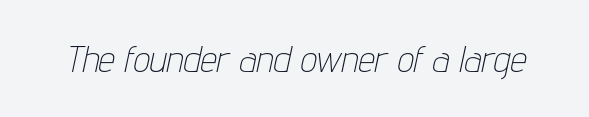
{"italic": "yes", "lean": "right", "slant_degrees": 12, "bold": "no", "weight": "thin", "width": "condensed", "stroke_contrast": "low", "x_height": "medium", "monospaced": "no", "underline": "no", "letter_spacing": "normal", "letter_spacing_em": 0.0, "glyph_px": 37}
